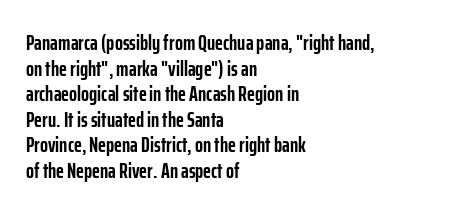
Is there any slant? The stems are plumb. The zone under the glyphs is completely vacant. Caption: bold face, heavy strokes. Each word holds together tightly as a unit, with standard inter-letter gaps. Does the copy run flush right? No — it runs flush left.
